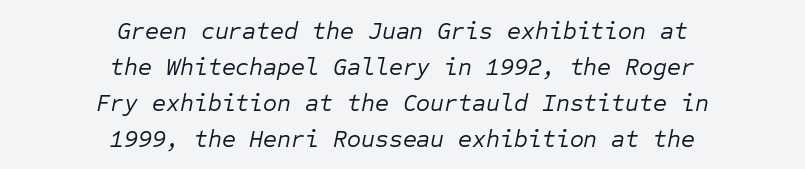
Slanted lettering throughout. Regarding leading, the lines here are spaced in the standard way. Counters stay open thanks to moderate or lighter strokes. A typesetter would call this zero additional tracking. Notice how the passage keeps no hard edge, just a central spine.
